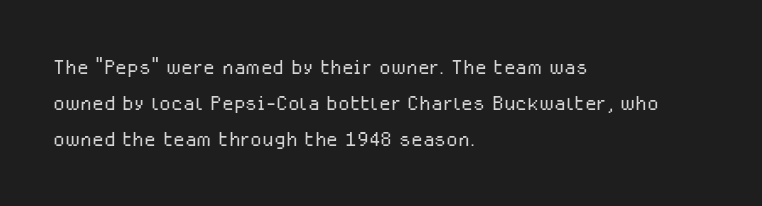
A clean baseline with only descenders dipping below it. The letters stand upright; this is a roman face. The letterforms sit shoulder to shoulder at normal distance. The compositor pushed each line to the left boundary.
